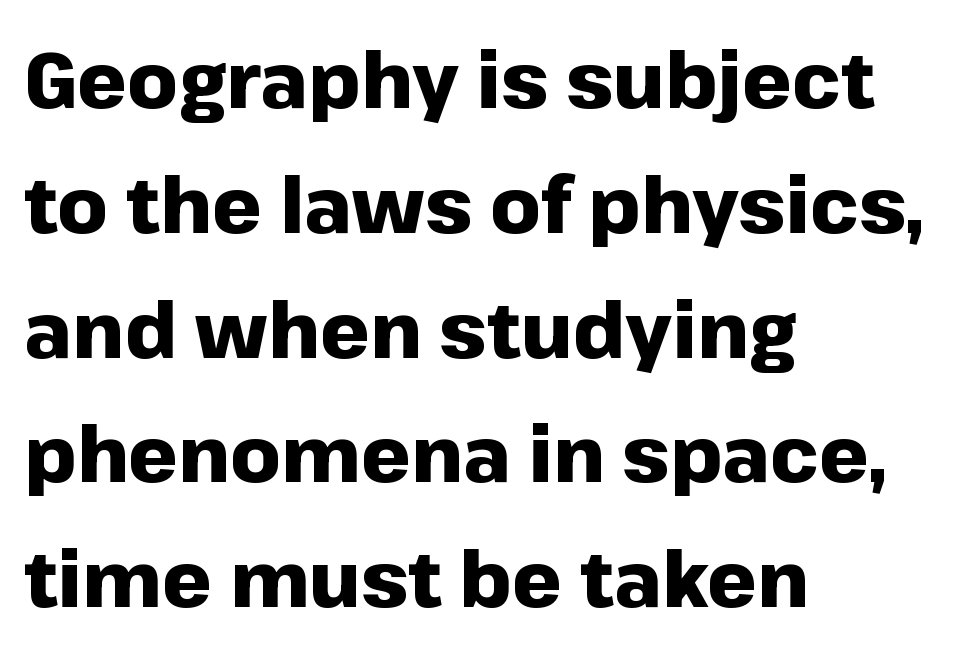
{"serif": "no", "italic": "no", "bold": "yes", "weight": "heavy", "width": "normal", "stroke_contrast": "low", "x_height": "medium", "monospaced": "no", "underline": "no", "align": "left", "line_spacing": "normal", "line_spacing_ratio": 1.6, "letter_spacing": "normal", "letter_spacing_em": 0.0, "glyph_px": 78}
